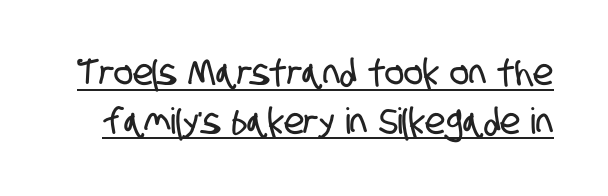
Check the space under the baseline: a stroke is drawn there. Words appear dense and cohesive because spacing is normal. Normally led — the rows are evenly, conventionally spaced. Varying glyph widths throughout — classic text-font behaviour. Nope, no serifs anywhere on these letters.
